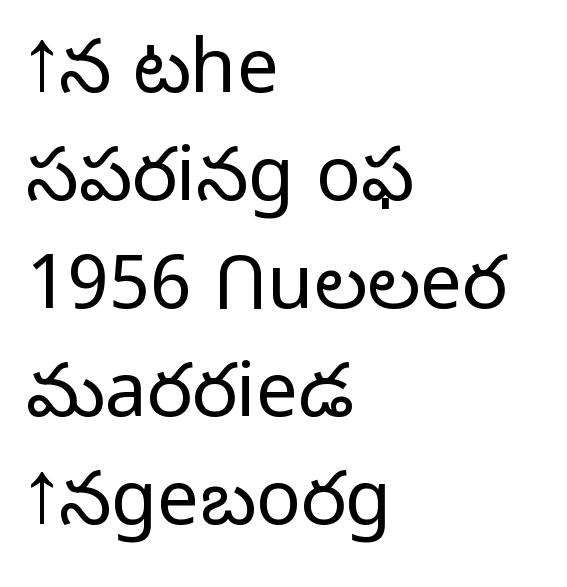
{"serif": "no", "italic": "no", "bold": "no", "weight": "light", "width": "normal", "stroke_contrast": "low", "x_height": "medium", "monospaced": "no", "underline": "no", "align": "left", "line_spacing": "normal", "line_spacing_ratio": 1.44, "letter_spacing": "normal", "letter_spacing_em": 0.0, "glyph_px": 75}
